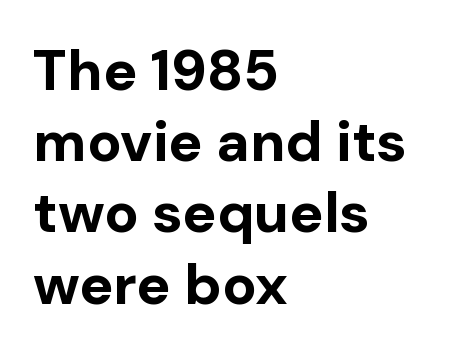
The image shows 57 px bold sans-serif type, upright; set left-aligned, normal line spacing (1.25x), normal letter spacing, not underlined; low stroke contrast and a medium x-height.
